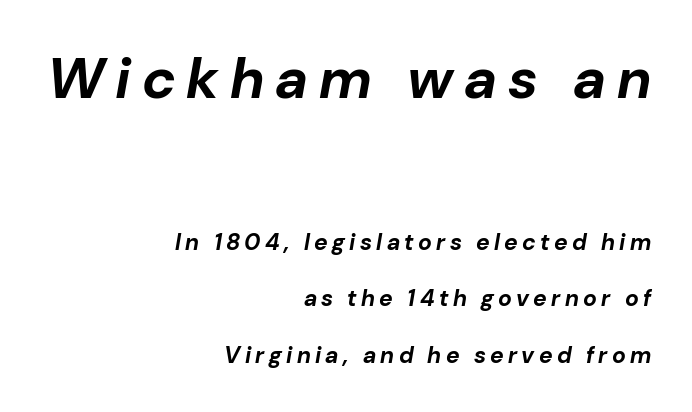
The lines are spread far apart with generous leading. The paragraph shown leans on its right margin. Scale decreases going downward across the two blocks. The gap between lines stays unmarked. Proportional: the letters do not fall into vertical columns.
